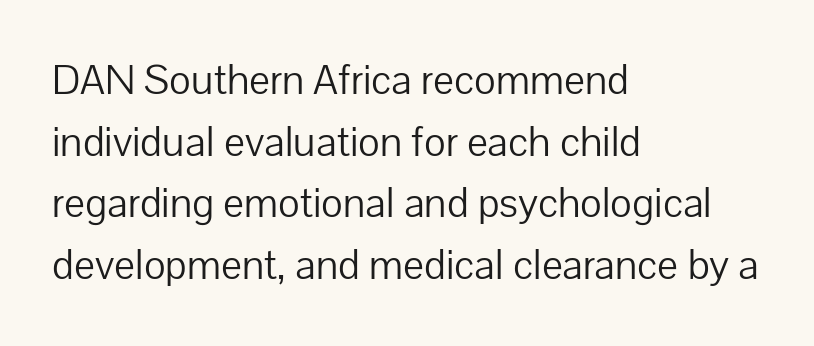
The image shows 44 px light sans-serif type, upright; set left-aligned, normal line spacing (1.4x), normal letter spacing, not underlined; low stroke contrast and a medium x-height.
